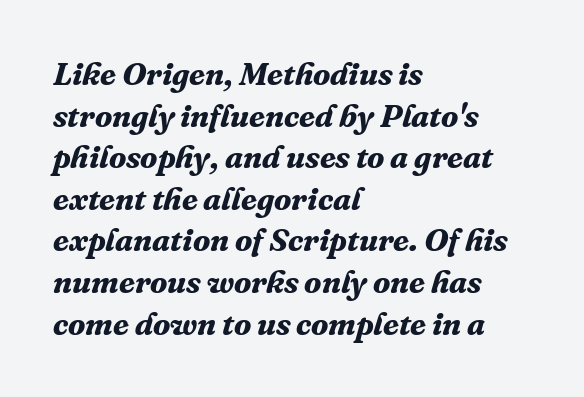
The image shows 32 px bold serif type, italic (leaning right); set left-aligned, normal line spacing (1.3x), normal letter spacing, not underlined; medium stroke contrast and a medium x-height.
